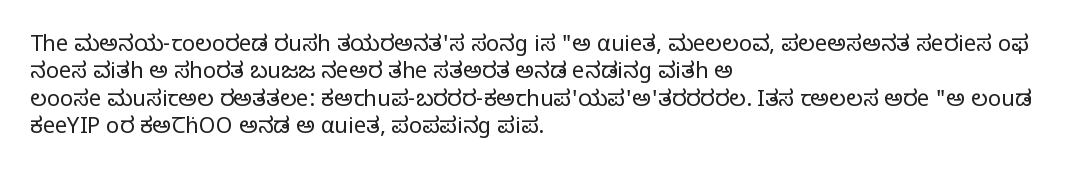
Rendered with straight, roman letterforms. Weight: not bold — regular or lighter. Words appear dense and cohesive because spacing is normal. Horizontal alignment here is leftward, the default for most running prose. A clean baseline with only descenders dipping below it.
